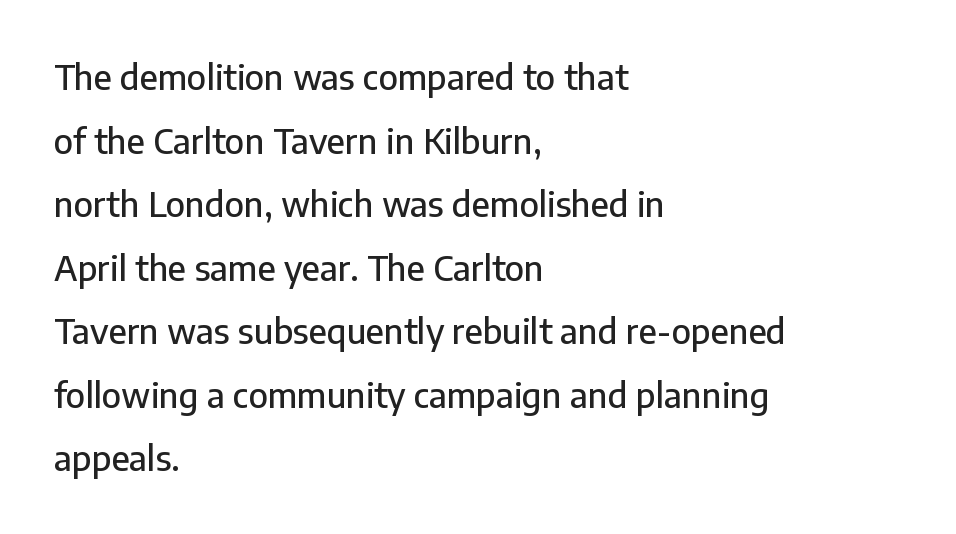
{"serif": "no", "italic": "no", "width": "normal", "stroke_contrast": "low", "x_height": "medium", "monospaced": "no", "underline": "no", "align": "left", "line_spacing_ratio": 1.87, "letter_spacing": "normal", "letter_spacing_em": 0.0, "glyph_px": 34}
